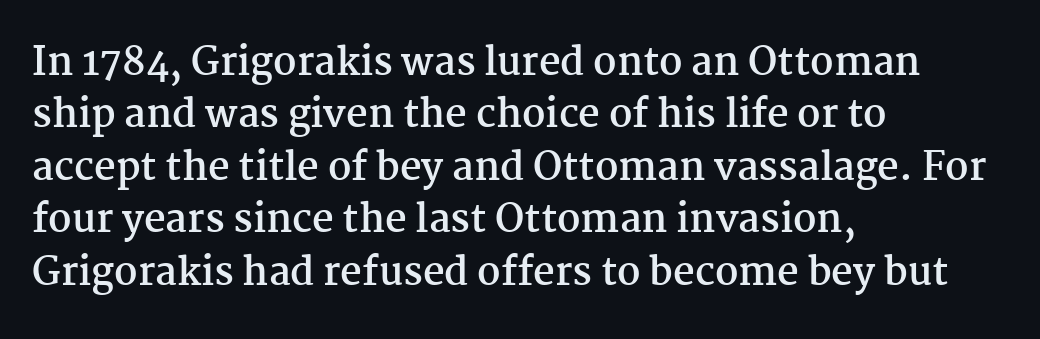
{"serif": "yes", "italic": "no", "bold": "yes", "weight": "semibold", "width": "normal", "stroke_contrast": "medium", "x_height": "medium", "monospaced": "no", "underline": "no", "align": "left", "line_spacing": "normal", "line_spacing_ratio": 1.38, "letter_spacing": "normal", "letter_spacing_em": 0.0, "glyph_px": 38}
